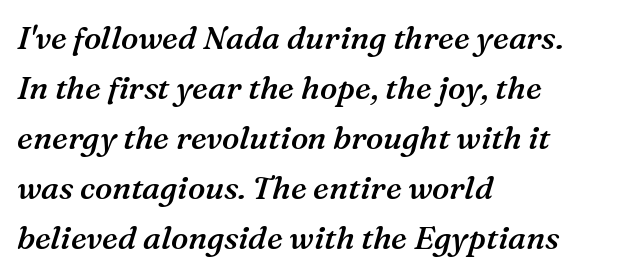
Stroke thickness is moderately raised; the sample reads as semibold. Characters are canted at an angle relative to the baseline's perpendicular. The rendering shows small feet on the letterforms — a serif design. Horizontally, the lines are justified to the leading edge only.
